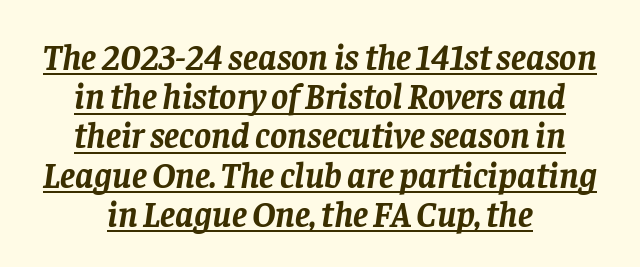
Q: Is the text bold? A: Yes.
Q: Is the text italic (slanted)? A: Yes, it leans right by about 8 degrees.
Q: Is the typeface a serif or a sans-serif typeface? A: Serif.
Q: Is the text underlined? A: Yes.
Q: How is the paragraph aligned? A: Centered.
Q: Is the spacing between letters normal or unusually wide? A: Normal.
Q: Is the spacing between lines tight, normal or loose? A: Tight.
Q: Width (condensed, normal, or wide)? A: Normal.
Q: Stroke contrast? A: Low.
Q: x-height? A: Large.
Q: Monospaced? A: No.
